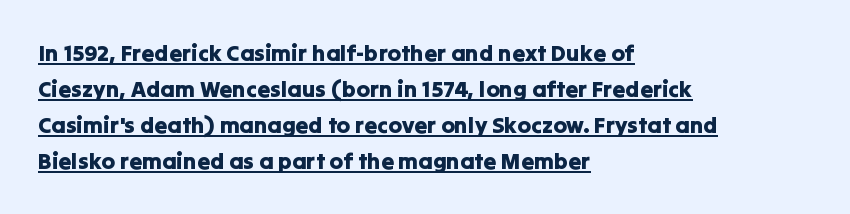
Q: Is the text italic (slanted)? A: No, it is upright.
Q: Is the text underlined? A: Yes.
Q: How is the paragraph aligned? A: Left-aligned.
Q: Is the spacing between letters normal or unusually wide? A: Normal.
Q: Is the spacing between lines tight, normal or loose? A: Normal.
